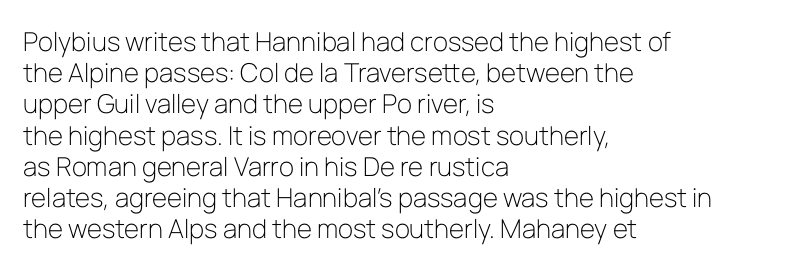
One-word summary of the alignment: left. In terms of letterspacing, this is plain default setting. The words here are not underlined. The characters are drawn with everyday or finer stroke widths. The letters stand straight up with perfectly vertical stems.
